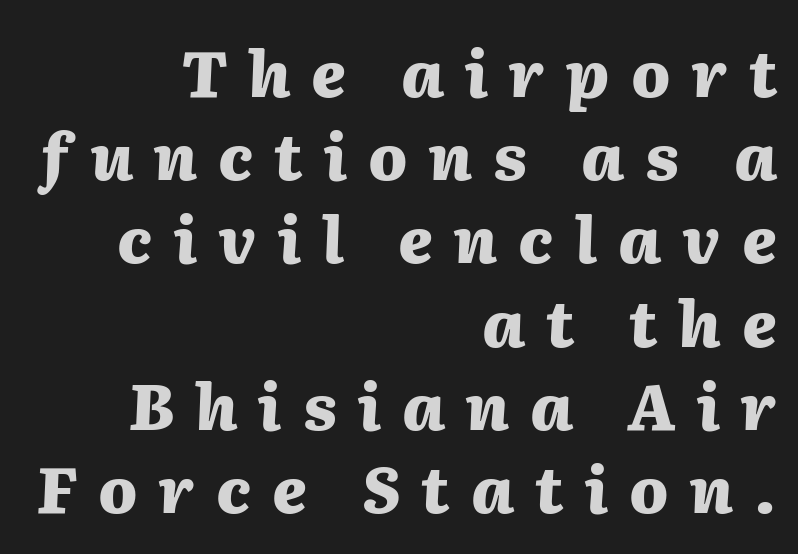
Here the designer chose a conventional face with non-uniform glyph widths. The area under the type is left untouched. This rendering widens character spacing well past its baseline value. Caption: multi-line text, flush right, ragged left. Does the weight exceed regular? Yes, all the way to bold.
